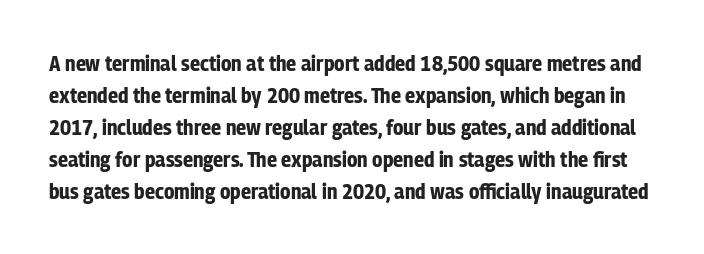
{"italic": "no", "bold": "yes", "underline": "no", "line_spacing": "normal", "line_spacing_ratio": 1.46, "letter_spacing": "normal", "letter_spacing_em": 0.0, "glyph_px": 22}
